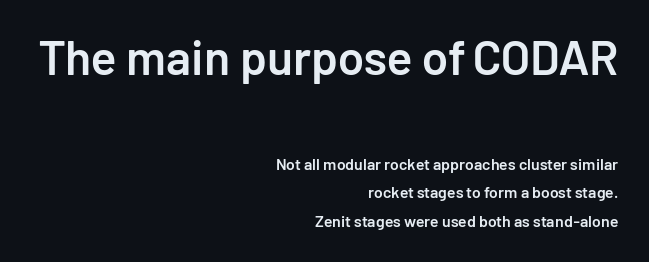
The image shows 48 px semibold sans-serif type, upright; set right-aligned, line spacing 1.78x, normal letter spacing, not underlined; the first (top) block is 3.0x larger; low stroke contrast and a medium x-height.
